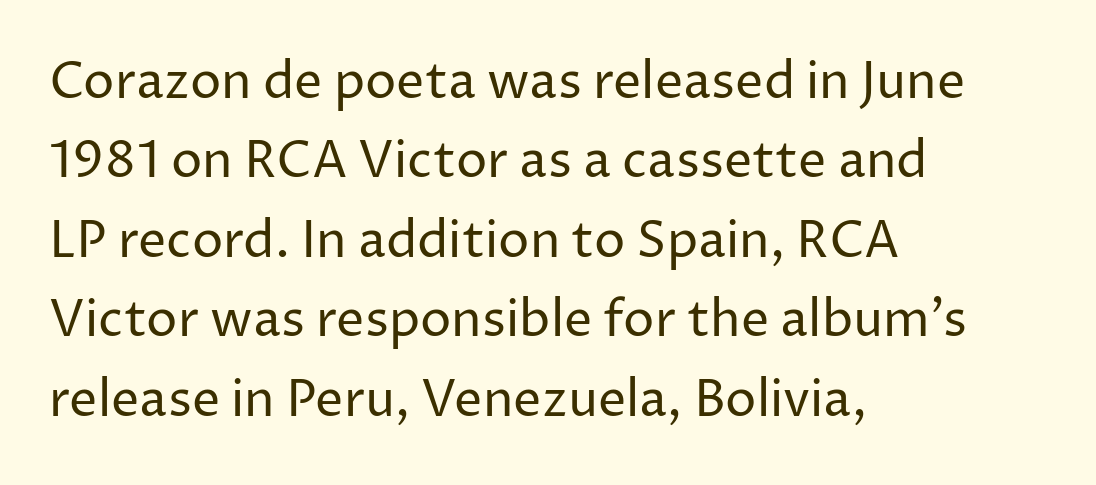
{"serif": "no", "italic": "no", "bold": "no", "weight": "regular", "width": "normal", "stroke_contrast": "low", "x_height": "medium", "monospaced": "no", "underline": "no", "align": "left", "line_spacing": "normal", "line_spacing_ratio": 1.59, "letter_spacing": "normal", "letter_spacing_em": 0.0, "glyph_px": 50}
